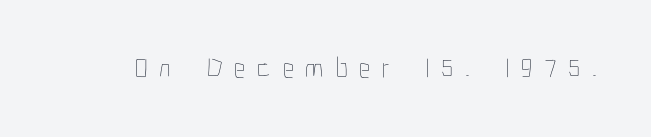
The face looks like a standard text weight, possibly lighter. Each letter keeps its own natural width here, so spacing adapts to shape. Ascenders rise straight up at ninety degrees. This sample uses expanded letter spacing, leaving extra air between glyphs. This rendering features lettering with no underline.
